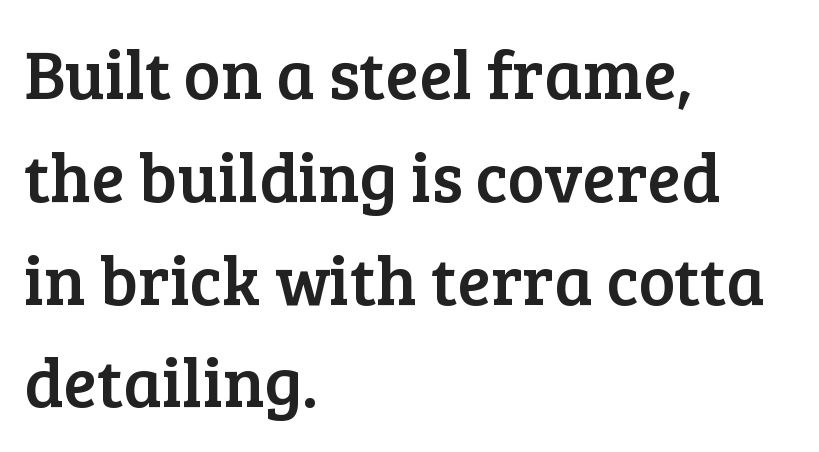
What stands out about the letter spacing? Nothing — it is the standard amount. To sum up the face: it has serifs. Alignment: flush left. Underlining? Definitely not there. Designer's note — italics off, roman on. Quick note: interline space is typical.
